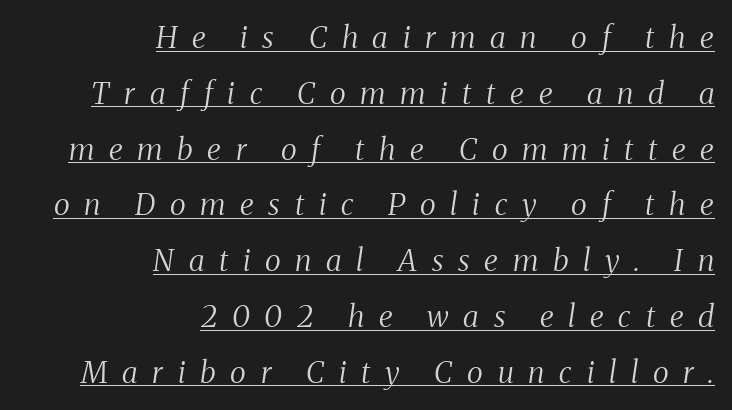
Q: Is the text bold? A: No.
Q: Is the text italic (slanted)? A: Yes, it leans right by about 8 degrees.
Q: Is the typeface a serif or a sans-serif typeface? A: Serif.
Q: Is the text underlined? A: Yes.
Q: How is the paragraph aligned? A: Right-aligned.
Q: Is the spacing between letters normal or unusually wide? A: Unusually wide.
Q: Width (condensed, normal, or wide)? A: Condensed.
Q: Stroke contrast? A: Medium.
Q: x-height? A: Medium.
Q: Monospaced? A: No.
